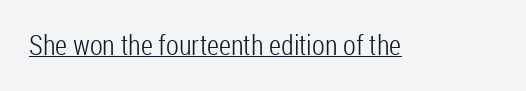
The passage shown is typed in a proportional face where columns would drift. Nope, not italic — everything's standing straight. Standard letterfit; no display-style spreading of the glyphs. The weight would be labelled regular, book, light, or lighter still. Regarding serifs, this sample does without them. This sample carries an underscore along the baseline area.
